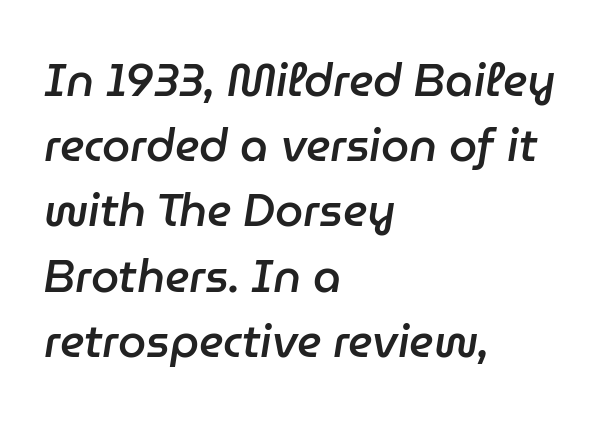
{"italic": "yes", "lean": "right", "slant_degrees": 9, "bold": "semi", "weight": "semibold", "width": "normal", "stroke_contrast": "low", "x_height": "medium", "monospaced": "no", "underline": "no", "align": "left", "line_spacing": "normal", "line_spacing_ratio": 1.45, "letter_spacing": "normal", "letter_spacing_em": 0.0, "glyph_px": 45}
